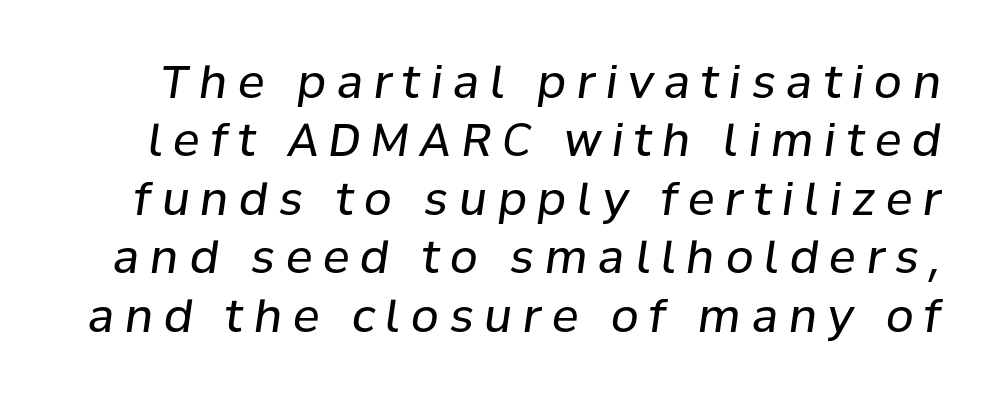
Rule under the text: the space is simply empty. The gaps between neighbouring characters are conspicuously large. There's an unmistakable incline to the writing here. No letter is thick-stroked: the sample isn't bold. Vertical spacing — default. Note the varied advance widths — an 'i' is clearly narrower than an 'm'.
